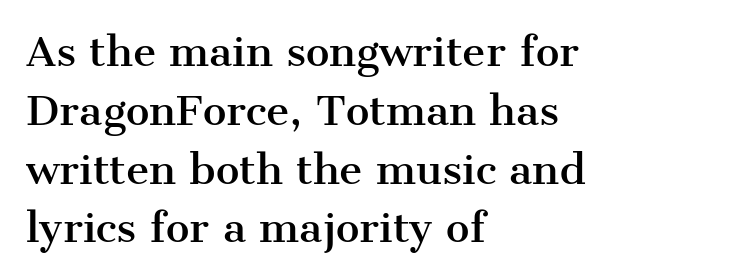
{"serif": "yes", "italic": "no", "width": "normal", "stroke_contrast": "medium", "x_height": "medium", "monospaced": "no", "underline": "no", "align": "left", "line_spacing": "normal", "line_spacing_ratio": 1.47, "letter_spacing": "normal", "letter_spacing_em": 0.0, "glyph_px": 40}
